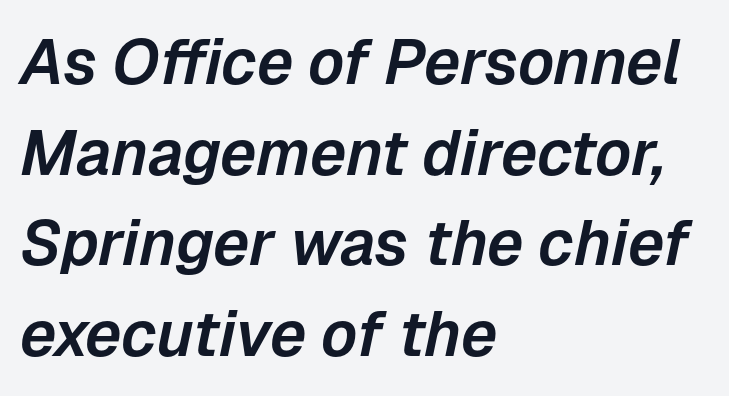
Vertically, the passage feels balanced, rows spaced as you'd expect. Leftover space on each line is placed entirely after the last word. Slant detected: the letters are inclined. Underline: absent. Is this a fixed-width face? No — the glyphs have proportional, varying widths.
